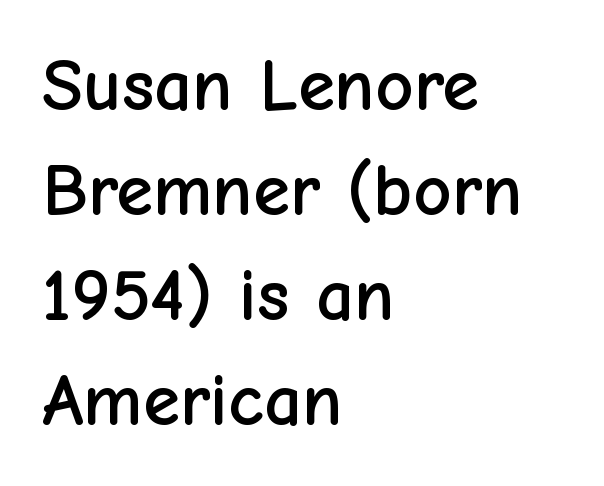
The passage shown stacks its lines at a standard gap. Type without underlining. If you drew a line through each stem, it would be perfectly vertical. Font category for this specimen: sans-serif. Here the designer chose a conventional face with non-uniform glyph widths.
